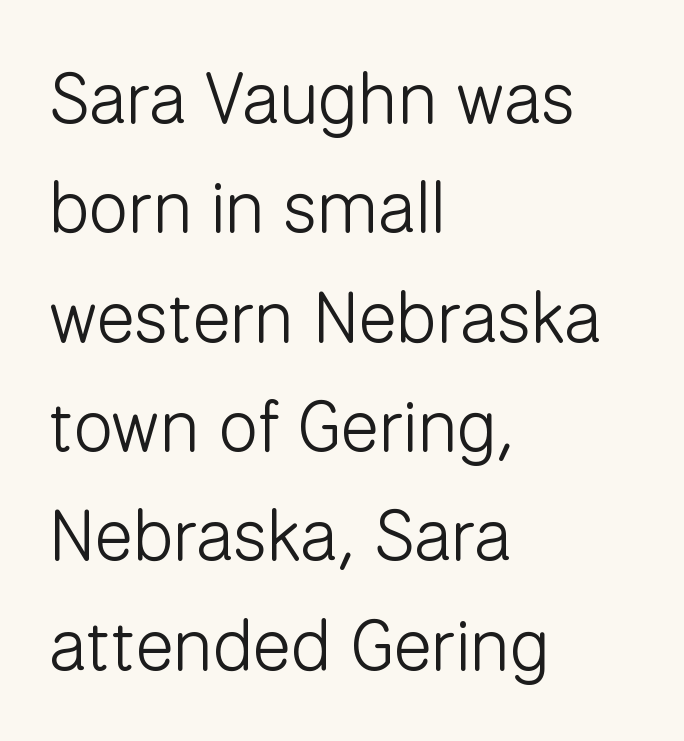
Counters stay open thanks to moderate or lighter strokes. The gaps between neighbouring characters are ordinary and unremarkable. The area under the type is left untouched. Varying glyph widths throughout — classic text-font behaviour. Posture: straight, roman, zero tilt. The block of text has a typical density, with ordinary space between rows.
